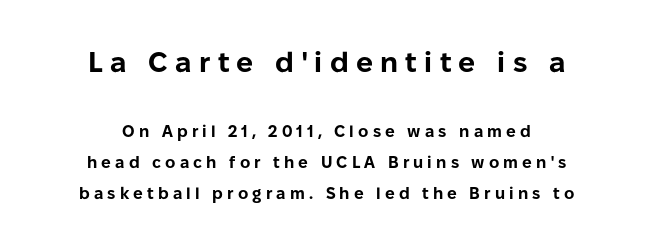
{"serif": "no", "italic": "no", "bold": "yes", "weight": "bold", "width": "normal", "stroke_contrast": "low", "x_height": "medium", "monospaced": "no", "underline": "no", "line_spacing": "loose", "line_spacing_ratio": 1.93, "letter_spacing": "wide", "letter_spacing_em": 0.26, "larger_block": "first", "size_ratio": 1.75, "glyph_px": 28}
